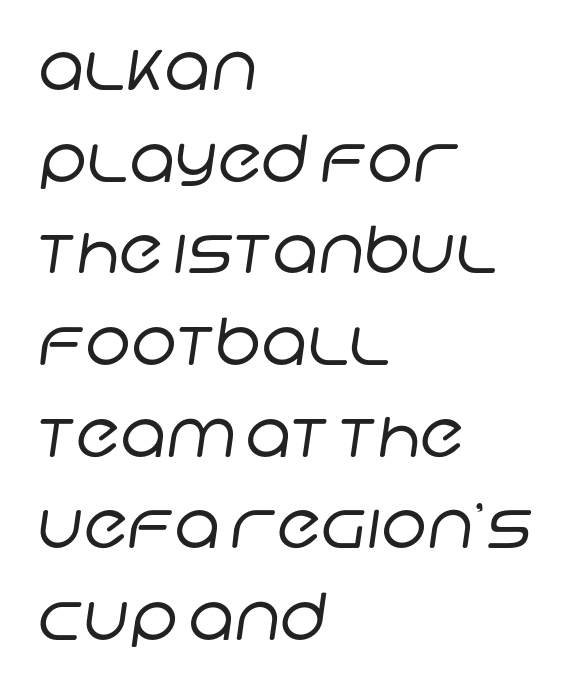
{"serif": "no", "bold": "no", "weight": "regular", "width": "normal", "stroke_contrast": "low", "x_height": "large", "monospaced": "no", "underline": "no", "align": "left", "line_spacing": "normal", "line_spacing_ratio": 1.41, "letter_spacing": "normal", "letter_spacing_em": 0.0, "glyph_px": 65}
